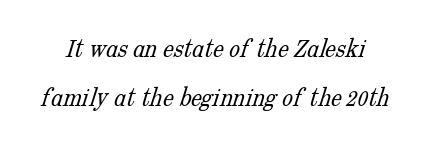
Is the stroke heavy? The answer is a plain regular-or-lighter. No word sits above an underline. Standard letterfit; no display-style spreading of the glyphs.
